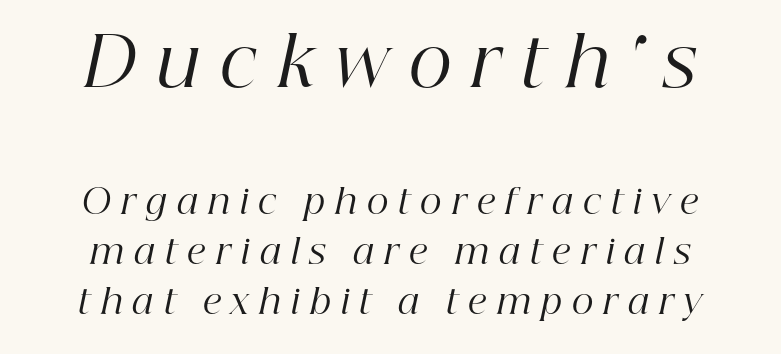
Small tapered or slab feet sit at the stroke ends, so this counts as serif. Check the space under the baseline: it is left empty. The letters are slanted; this is an italic face. Regarding leading, the lines here are spaced in the standard way.
